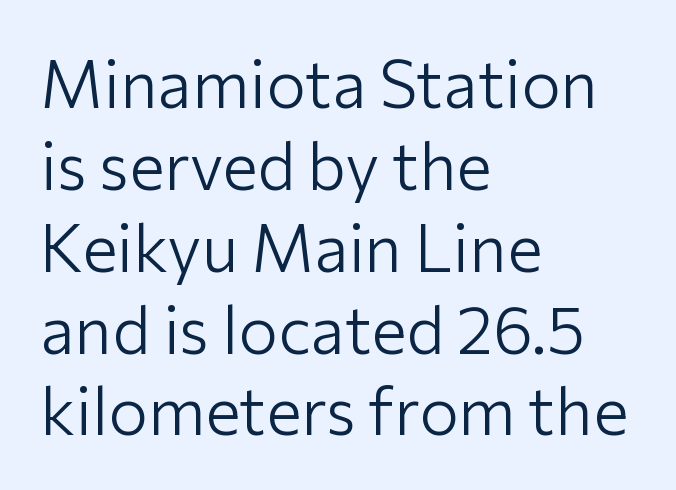
{"serif": "no", "italic": "no", "bold": "no", "weight": "light", "width": "normal", "stroke_contrast": "low", "x_height": "medium", "monospaced": "no", "underline": "no", "align": "left", "line_spacing_ratio": 1.24, "letter_spacing": "normal", "letter_spacing_em": 0.0, "glyph_px": 66}
